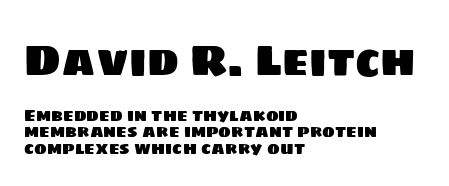
{"serif": "no", "width": "normal", "stroke_contrast": "low", "x_height": "large", "monospaced": "no", "underline": "no", "align": "left", "line_spacing": "tight", "line_spacing_ratio": 0.98, "letter_spacing": "normal", "letter_spacing_em": 0.0, "larger_block": "first", "size_ratio": 2.53, "glyph_px": 43}
